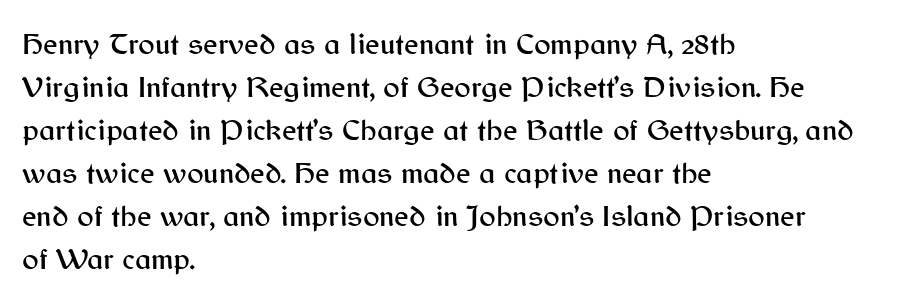
Q: Is the text italic (slanted)? A: No, it is upright.
Q: Is the typeface a serif or a sans-serif typeface? A: Sans-serif.
Q: Is the text underlined? A: No.
Q: How is the paragraph aligned? A: Left-aligned.
Q: Is the spacing between letters normal or unusually wide? A: Normal.
Q: Is the spacing between lines tight, normal or loose? A: Normal.
Q: Width (condensed, normal, or wide)? A: Normal.
Q: Stroke contrast? A: Medium.
Q: x-height? A: Medium.
Q: Monospaced? A: No.
